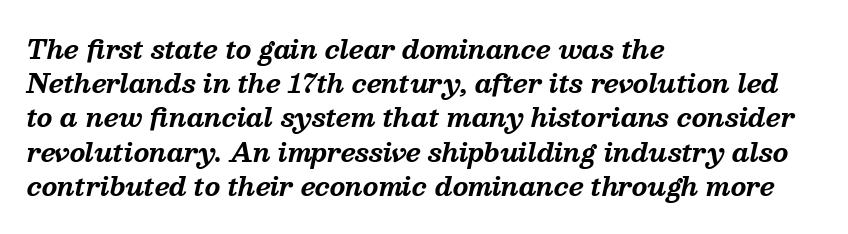
The space beneath each line is pristine and unruled. Each new line begins a customary step beneath the previous one. A typesetter would call this zero additional tracking. Yep, that's italic — everything's leaning. Typesetter's note: full bold, strokes at maximum text heaviness. The lines in this sample share a left origin and differ only in where they stop.
